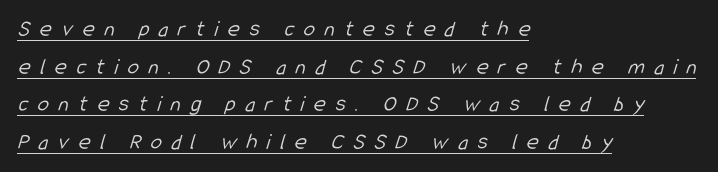
Line starts are locked; line ends wander. Normally led — the rows are evenly, conventionally spaced. The specimen includes a rule beneath the text block's lines. The face looks like a standard text weight, possibly lighter.
